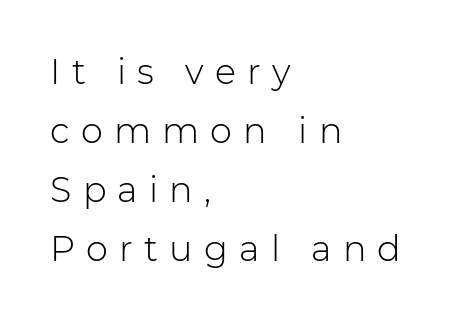
Q: Is the text bold? A: No.
Q: Is the text italic (slanted)? A: No, it is upright.
Q: Is the typeface a serif or a sans-serif typeface? A: Sans-serif.
Q: Is the text underlined? A: No.
Q: How is the paragraph aligned? A: Left-aligned.
Q: Is the spacing between letters normal or unusually wide? A: Unusually wide.
Q: Is the spacing between lines tight, normal or loose? A: Normal.
Q: Width (condensed, normal, or wide)? A: Normal.
Q: Stroke contrast? A: Low.
Q: x-height? A: Medium.
Q: Monospaced? A: No.
